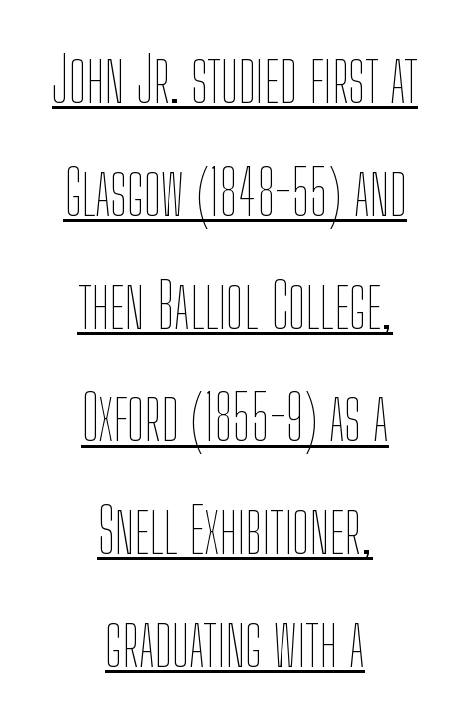
Varying glyph widths throughout — classic text-font behaviour. There is no visible air inserted between adjacent glyphs. This reads as an unemphasized weight, regular at the heaviest. The lettering is marked with a stroke running underneath it. Rendered with straight, roman letterforms. The passage is arranged like a title page — every line centered.
